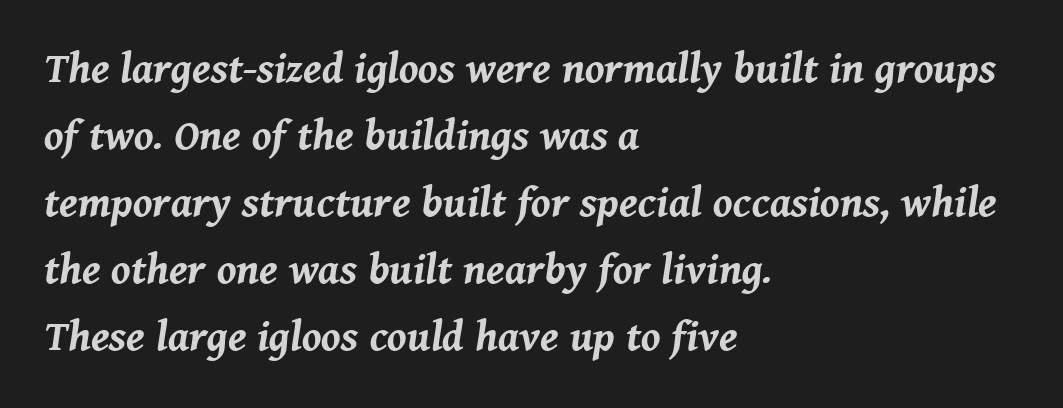
{"italic": "yes", "lean": "right", "slant_degrees": 8, "bold": "yes", "weight": "bold", "width": "normal", "stroke_contrast": "medium", "x_height": "medium", "monospaced": "no", "underline": "no", "align": "left", "line_spacing": "normal", "line_spacing_ratio": 1.56, "letter_spacing": "normal", "letter_spacing_em": 0.0, "glyph_px": 43}
